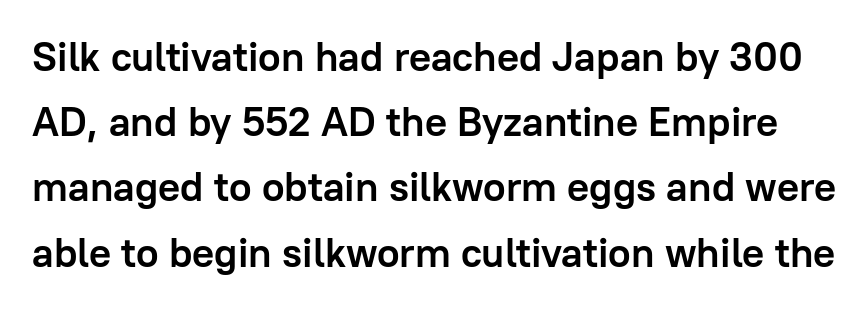
Serif or sans? Sans — the stroke terminals are bare. Vertical strokes here are truly vertical. Nobody touched the tracking dial on this one. The glyphs have the mass of a bold cut.
